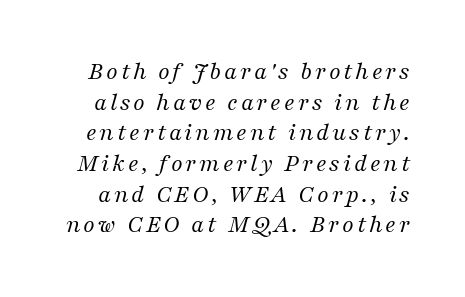
{"italic": "yes", "lean": "right", "slant_degrees": 16, "bold": "no", "underline": "no", "line_spacing_ratio": 1.18, "glyph_px": 26}
